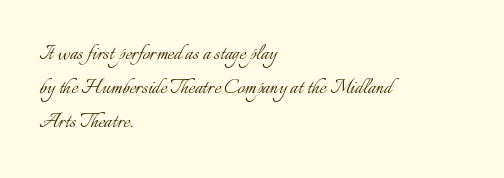
The image shows 25 px text type; set left-aligned, normal line spacing (1.36x), normal letter spacing, not underlined.
